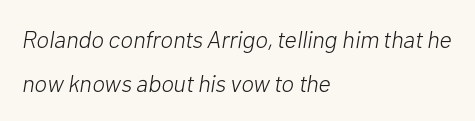
{"italic": "yes", "lean": "right", "slant_degrees": 10, "bold": "no", "underline": "no", "align": "left", "line_spacing_ratio": 1.85, "letter_spacing": "normal", "letter_spacing_em": 0.0, "glyph_px": 24}
